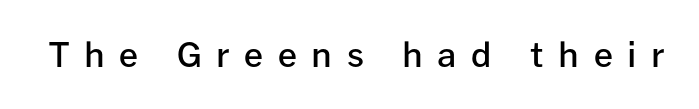
{"serif": "no", "italic": "no", "bold": "semi", "weight": "semibold", "width": "normal", "stroke_contrast": "low", "x_height": "medium", "monospaced": "no", "underline": "no", "letter_spacing": "wide", "letter_spacing_em": 0.43, "glyph_px": 34}
